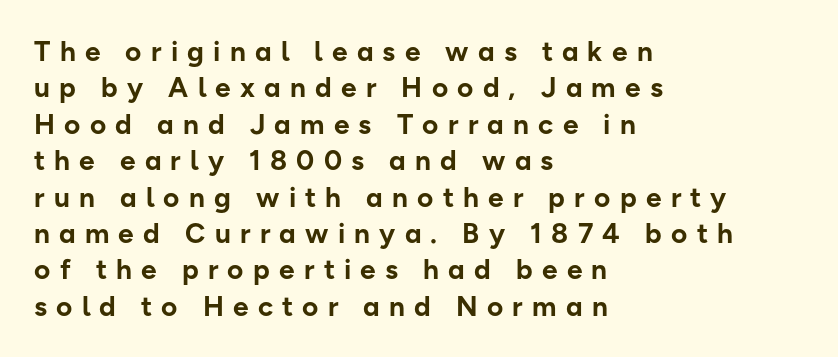
Does the copy run flush right? No — it runs flush left. Does the weight exceed regular? Yes, all the way to bold. A typesetter would call this heavily tracked-out type. When letters stand straight like this, we call the style roman or upright.
